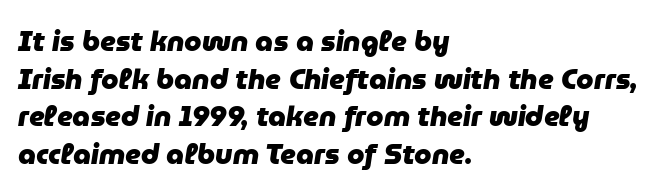
The image shows 28 px heavy type, italic (leaning right); set left-aligned, normal line spacing (1.34x), normal letter spacing, not underlined; low stroke contrast and a medium x-height.
